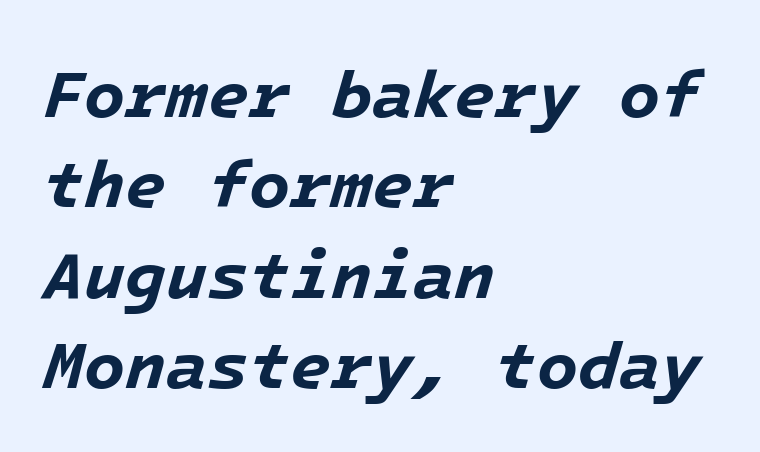
The image shows 67 px bold type, italic (leaning right); set left-aligned, normal line spacing (1.35x), normal letter spacing, not underlined; low stroke contrast and a medium x-height.
